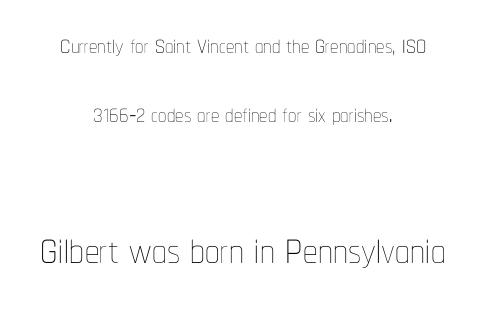
The image shows 58 px thin, condensed type, upright; set centered, loose line spacing (2.08x), normal letter spacing, not underlined; the second (bottom) block is 1.76x larger; low stroke contrast and a medium x-height.
